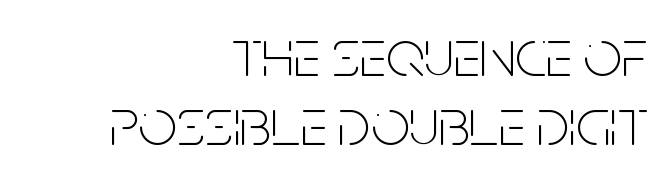
Letters rest on an invisible, unmarked baseline. A typesetter would call this proportional, since set widths differ per character. This is sans-serif lettering, the kind often seen on screens and signage. Compared with a flush-left layout, this one pins lines to the opposite, right side.
